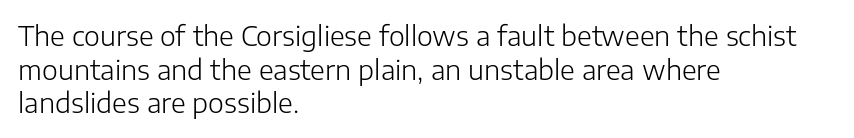
Whoever set this chose a conventional vertical rhythm. Each stroke keeps to a modest, everyday thickness or less. Is there any slant? The stems are plumb. Any mark beneath the type? The region is blank. Horizontal alignment here is leftward, the default for most running prose.
